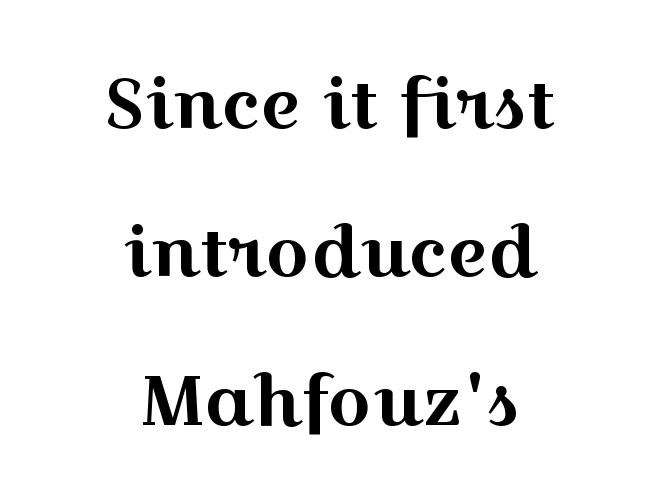
The image shows 69 px wide serif type, upright; set centered, loose line spacing (2.15x), normal letter spacing, not underlined; a medium x-height.
